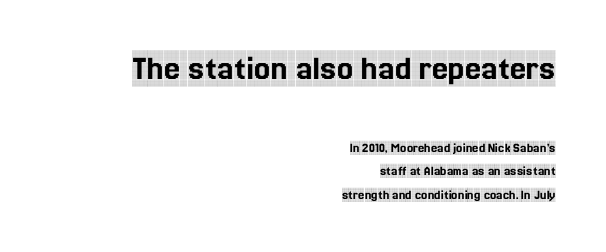
The image shows 36 px condensed serif type, upright; set right-aligned, normal line spacing (1.69x), normal letter spacing, not underlined; the first (top) block is 2.57x larger; a large x-height.
